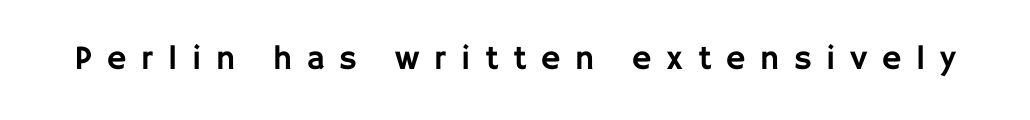
The area under the type is left untouched. This sample has the flowing, uneven cadence of proportional lettering. Rendered with straight, roman letterforms. This sample uses a sans-serif face.
